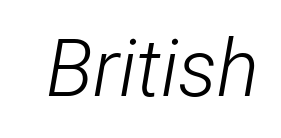
Counters stay open thanks to moderate or lighter strokes. The rendering keeps characters at their native spacing. Note the varied advance widths — an 'i' is clearly narrower than an 'm'. Is the type slanted? Yes — the strokes lean at a clear angle.
